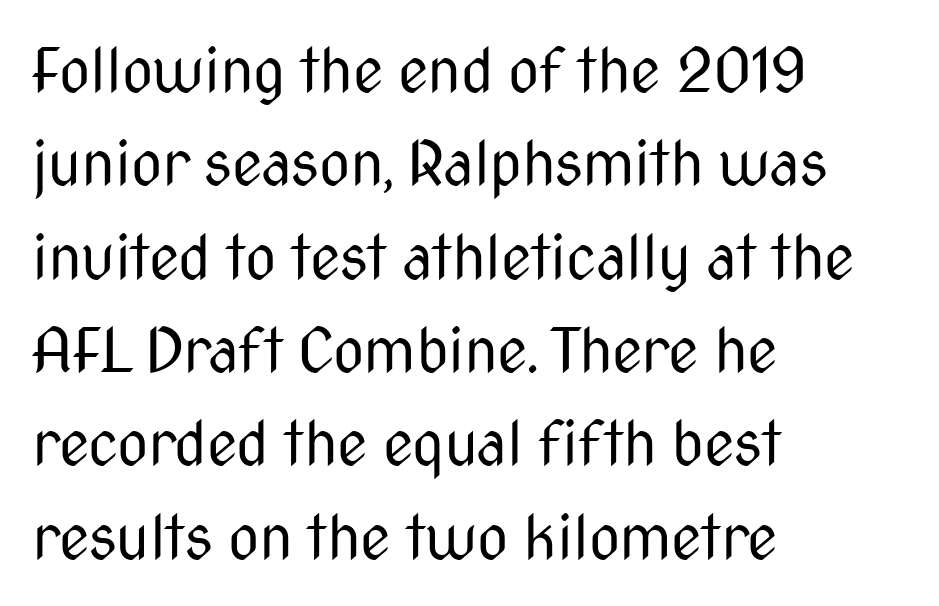
The type sits square on the baseline with zero lean. Nope, no serifs anywhere on these letters. You could not count columns in this text — the font is proportionally spaced. The characters are drawn with everyday or finer stroke widths.
